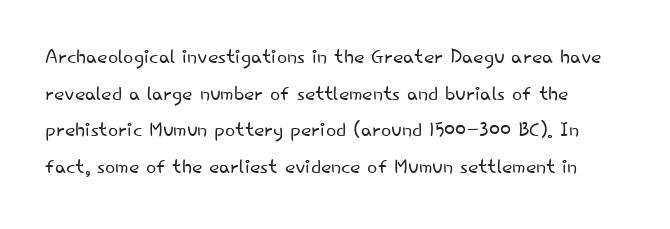
The image shows 27 px text type, upright; set normal line spacing (1.36x), normal letter spacing, not underlined.
